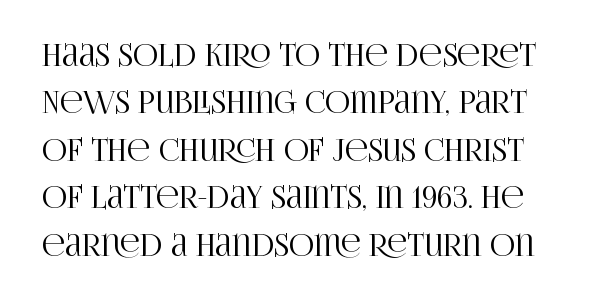
In terms of letterspacing, this is plain default setting. Summary of vertical rhythm: regular, with standard interline spacing. Note the varied advance widths — an 'i' is clearly narrower than an 'm'. Nobody drew a line under any word here.
